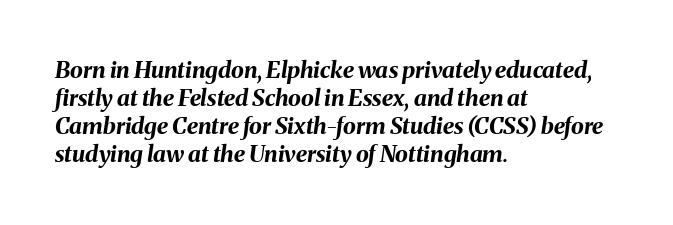
Q: Is the text bold? A: Yes.
Q: Is the text italic (slanted)? A: Yes, it leans right by about 8 degrees.
Q: Is the text underlined? A: No.
Q: How is the paragraph aligned? A: Left-aligned.
Q: Is the spacing between letters normal or unusually wide? A: Normal.
